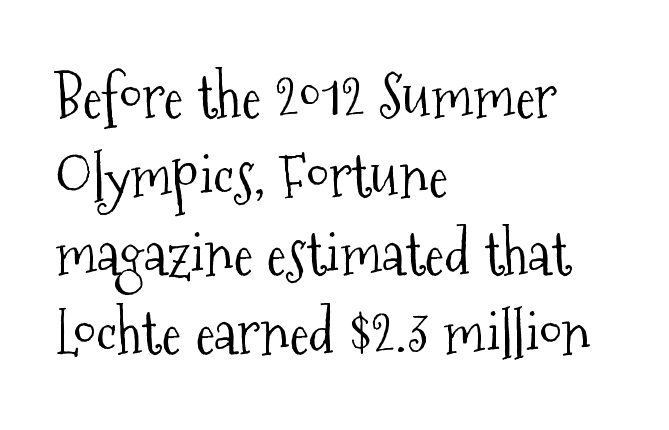
{"serif": "yes", "italic": "no", "bold": "no", "weight": "light", "width": "condensed", "stroke_contrast": "medium", "x_height": "medium", "monospaced": "no", "underline": "no", "align": "left", "line_spacing": "normal", "line_spacing_ratio": 1.31, "letter_spacing": "normal", "letter_spacing_em": 0.0, "glyph_px": 60}
